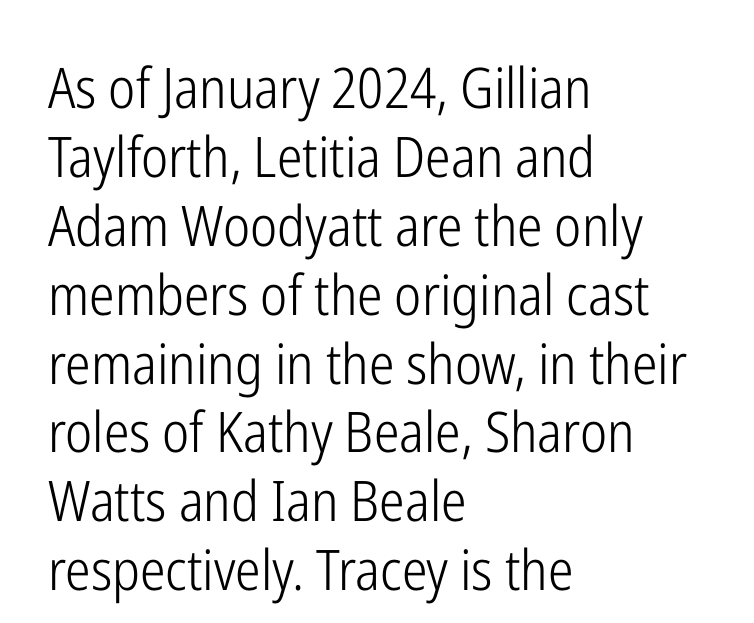
Q: Is the text bold? A: No.
Q: Is the text italic (slanted)? A: No, it is upright.
Q: Is the typeface a serif or a sans-serif typeface? A: Sans-serif.
Q: Is the text underlined? A: No.
Q: How is the paragraph aligned? A: Left-aligned.
Q: Is the spacing between letters normal or unusually wide? A: Normal.
Q: Width (condensed, normal, or wide)? A: Condensed.
Q: Stroke contrast? A: Low.
Q: x-height? A: Medium.
Q: Monospaced? A: No.
